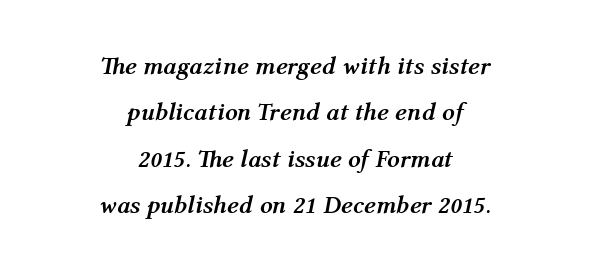
{"italic": "yes", "lean": "right", "slant_degrees": 12, "bold": "yes", "underline": "no", "align": "center", "line_spacing_ratio": 1.86, "letter_spacing": "normal", "letter_spacing_em": 0.0, "glyph_px": 25}
